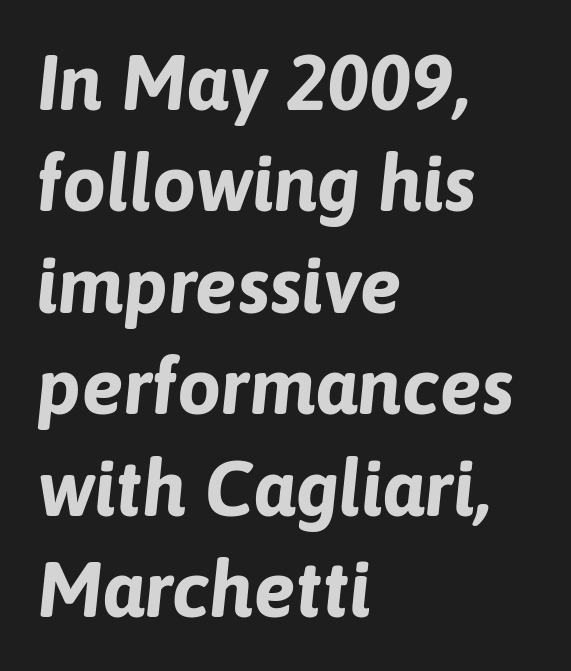
{"italic": "yes", "lean": "right", "slant_degrees": 6, "bold": "yes", "weight": "bold", "width": "normal", "stroke_contrast": "low", "x_height": "medium", "monospaced": "no", "underline": "no", "align": "left", "line_spacing": "normal", "line_spacing_ratio": 1.3, "letter_spacing": "normal", "letter_spacing_em": 0.0, "glyph_px": 78}
